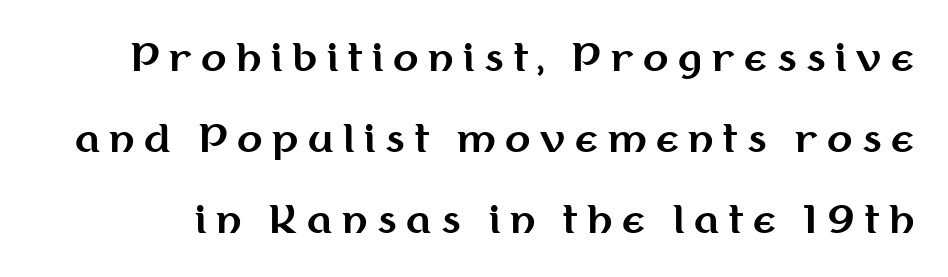
The image shows 37 px bold sans-serif type, upright; set loose line spacing (2.19x), unusually wide letter spacing (+0.26 em), not underlined; medium stroke contrast and a medium x-height.
